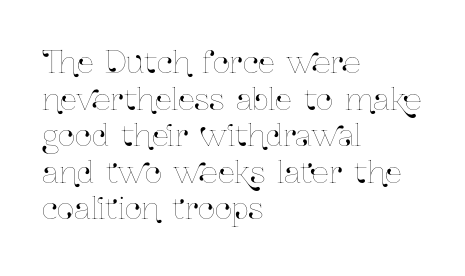
Descenders are the only things crossing below the line. The lettering stays uniformly vertical, giving the passage a roman look. The rendering uses natural spacing where letterforms have individual widths. Spacing between characters is what you'd get straight out of the box.
